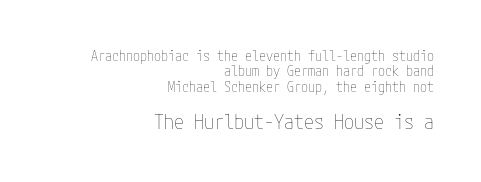
{"italic": "no", "bold": "no", "underline": "no", "align": "right", "line_spacing": "tight", "line_spacing_ratio": 1.1, "letter_spacing": "normal", "letter_spacing_em": 0.0, "larger_block": "second", "size_ratio": 1.43, "glyph_px": 20}
